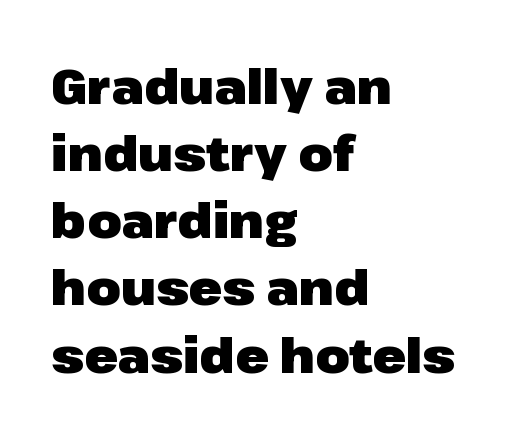
The image shows 49 px heavy sans-serif type, upright; set left-aligned, normal line spacing (1.37x), normal letter spacing, not underlined; low stroke contrast and a medium x-height.
